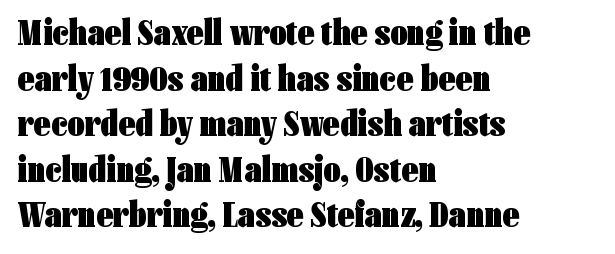
The image shows 37 px heavy, condensed sans-serif type, upright; set left-aligned, line spacing 1.23x, normal letter spacing, not underlined; low stroke contrast and a medium x-height.
